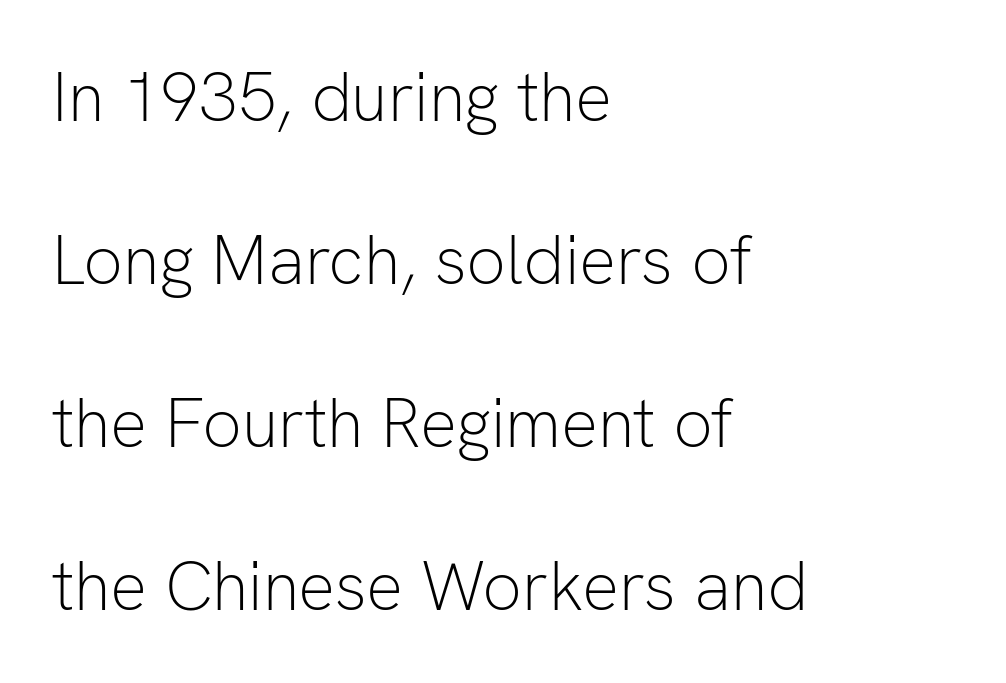
Ascenders rise straight up at ninety degrees. In CSS terms this would be text-align: left. The letters advance in unequal steps, a hallmark of proportional type. Loosely led — the rows are spread out. You could call the tracking neutral — neither tight nor loose.
